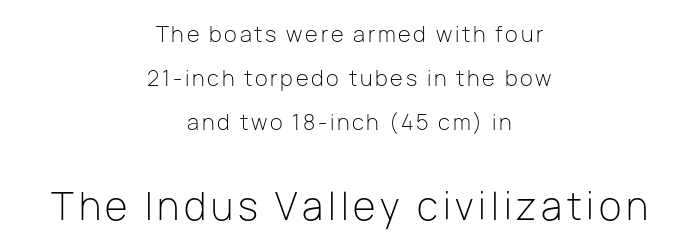
The image shows 37 px light sans-serif type, upright; set centered, loose line spacing (2.09x), not underlined; the second (bottom) block is 1.76x larger; low stroke contrast and a medium x-height.
